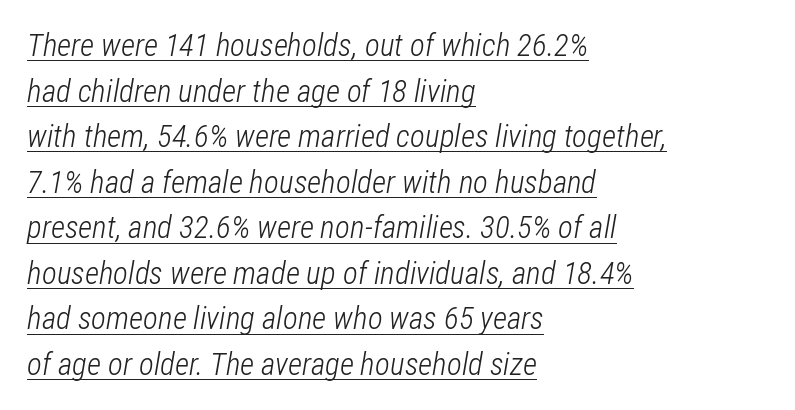
The image shows 31 px light, condensed type, italic (leaning right); set left-aligned, normal line spacing (1.47x), normal letter spacing, underlined; low stroke contrast and a medium x-height.
